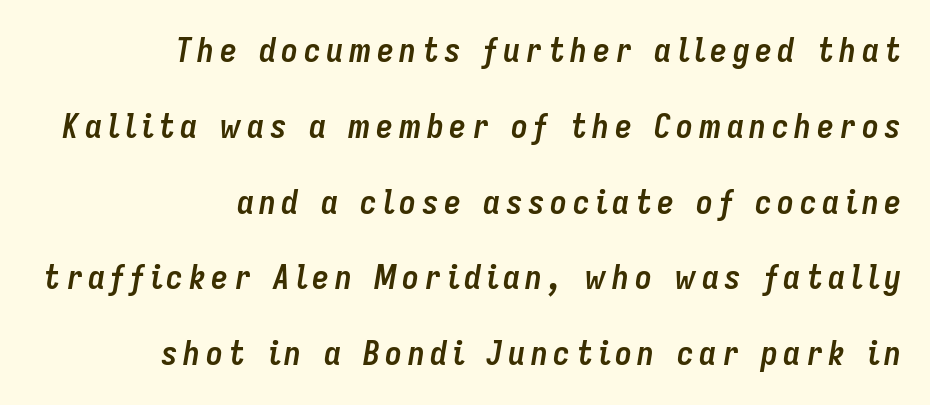
The image shows 34 px semibold, condensed type, italic (leaning right); set right-aligned, loose line spacing (2.23x), not underlined; low stroke contrast and a medium x-height.
